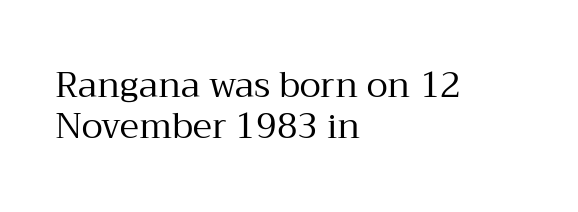
The gap between lines stays unmarked. Varying glyph widths throughout — classic text-font behaviour. If you drew a line through each stem, it would be perfectly vertical. The characters are drawn with everyday or finer stroke widths. The rendering keeps characters at their native spacing. A classic flush-left, rag-right setting is used for this passage.
